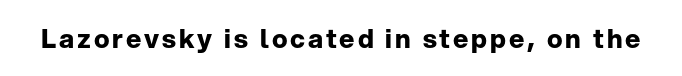
{"italic": "no", "bold": "yes", "underline": "no", "glyph_px": 26}
